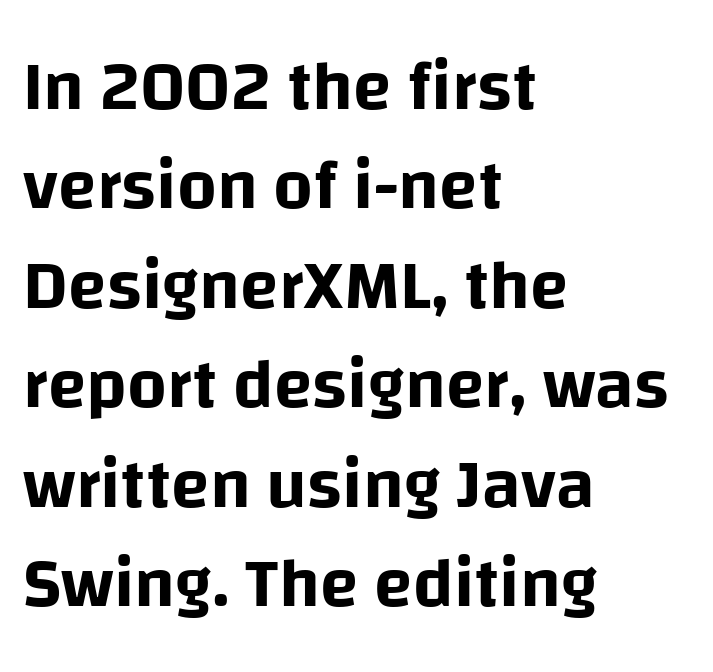
The image shows 70 px sans-serif type, upright; set left-aligned, normal line spacing (1.42x), normal letter spacing, not underlined; low stroke contrast and a large x-height.
